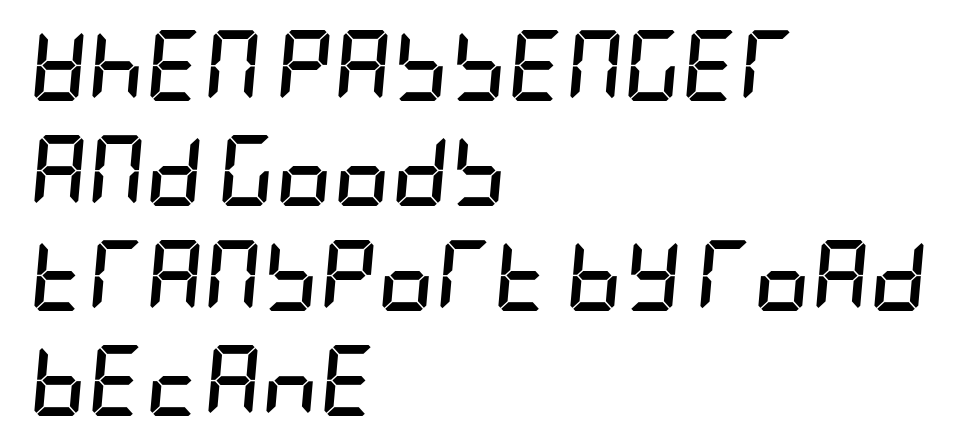
{"italic": "yes", "lean": "right", "slant_degrees": 5, "bold": "yes", "weight": "semibold", "width": "condensed", "stroke_contrast": "low", "x_height": "large", "underline": "no", "align": "left", "line_spacing": "normal", "line_spacing_ratio": 1.48, "letter_spacing": "normal", "letter_spacing_em": 0.0, "glyph_px": 71}
